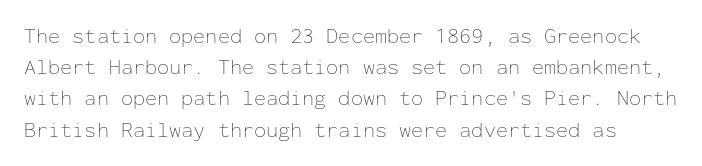
Q: Is the text bold? A: No.
Q: Is the text italic (slanted)? A: No, it is upright.
Q: Is the text underlined? A: No.
Q: Is the spacing between letters normal or unusually wide? A: Normal.
Q: Is the spacing between lines tight, normal or loose? A: Normal.
